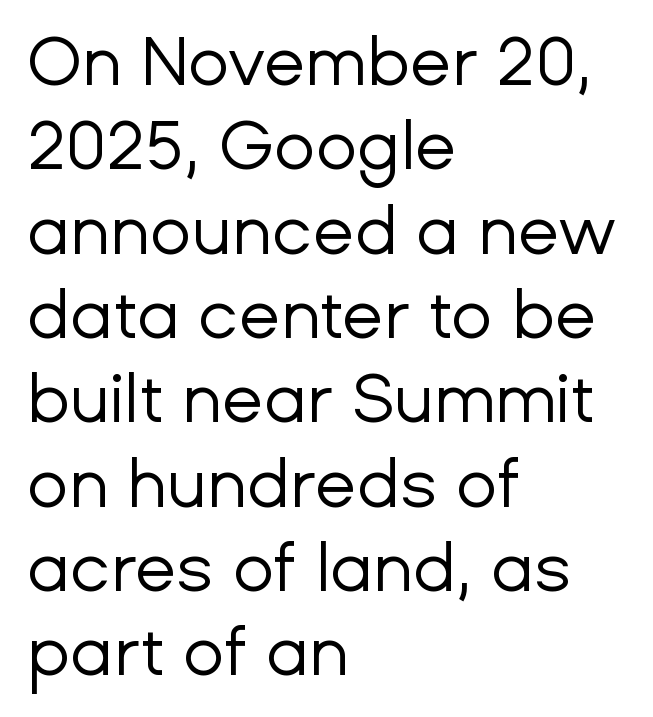
Q: Is the text bold? A: No.
Q: Is the text italic (slanted)? A: No, it is upright.
Q: Is the typeface a serif or a sans-serif typeface? A: Sans-serif.
Q: Is the text underlined? A: No.
Q: How is the paragraph aligned? A: Left-aligned.
Q: Is the spacing between letters normal or unusually wide? A: Normal.
Q: Width (condensed, normal, or wide)? A: Normal.
Q: Stroke contrast? A: Low.
Q: x-height? A: Medium.
Q: Monospaced? A: No.
